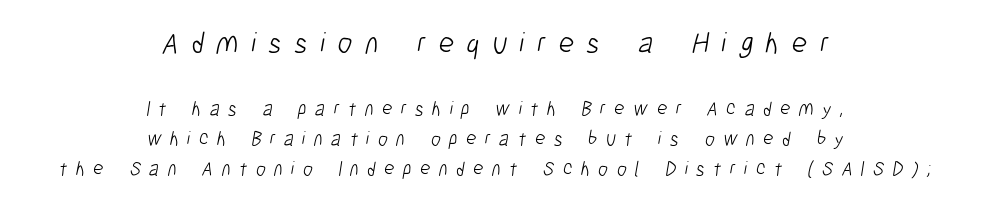
A student would notice the top passage is typeset larger than what follows. This sample has the flowing, uneven cadence of proportional lettering. Horizontal alignment here is central, giving a formal, balanced look. Decoration check: the copy has no underline. Each word looks stretched out because of the extra space between its letters.
